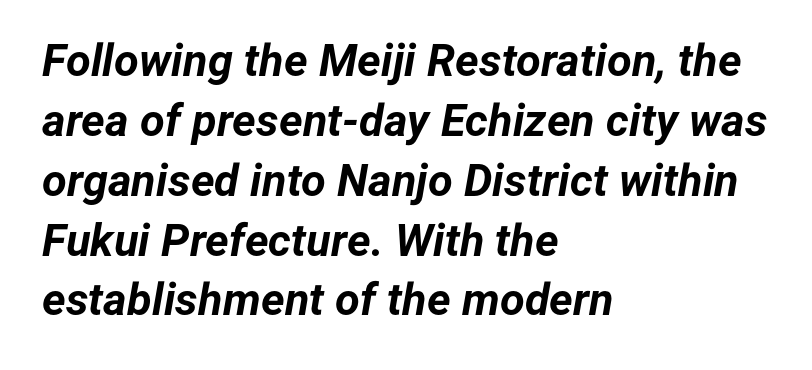
The image shows 45 px bold type, italic (leaning right); set left-aligned, normal line spacing (1.33x), normal letter spacing, not underlined; low stroke contrast and a medium x-height.
